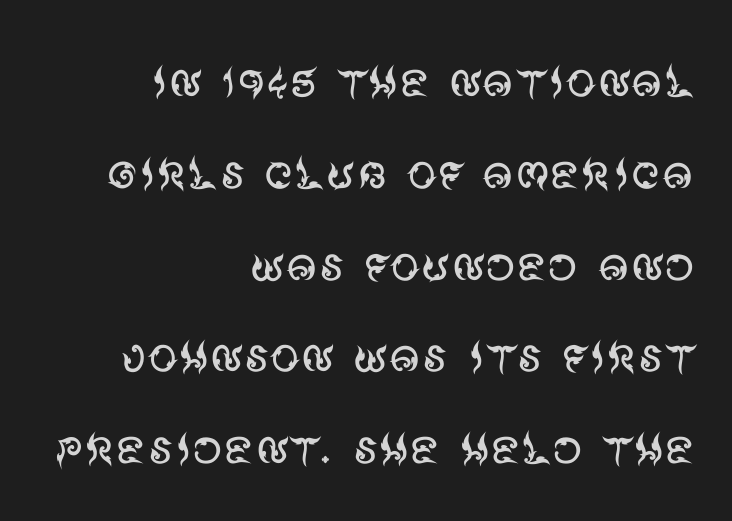
{"serif": "no", "italic": "no", "bold": "no", "weight": "regular", "width": "normal", "stroke_contrast": "medium", "x_height": "large", "monospaced": "no", "underline": "no", "align": "right", "line_spacing": "normal", "line_spacing_ratio": 1.53, "letter_spacing": "normal", "letter_spacing_em": 0.0, "glyph_px": 60}
